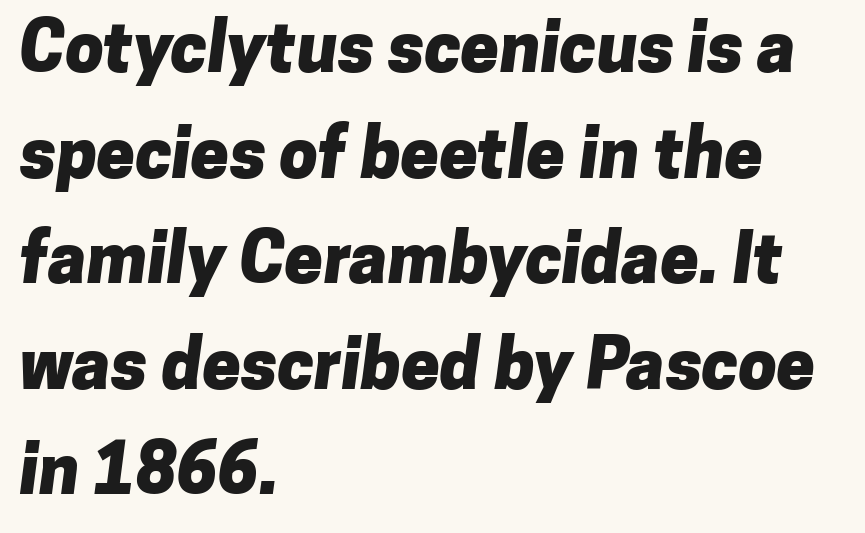
{"serif": "no", "bold": "yes", "weight": "heavy", "width": "normal", "stroke_contrast": "low", "x_height": "medium", "monospaced": "no", "underline": "no", "align": "left", "line_spacing": "normal", "line_spacing_ratio": 1.53, "letter_spacing": "normal", "letter_spacing_em": 0.0, "glyph_px": 69}
